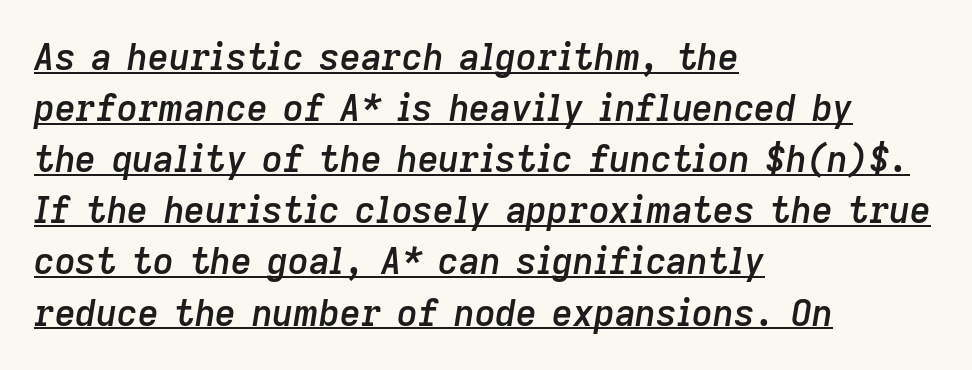
Q: Is the text bold? A: Semi-bold.
Q: Is the text italic (slanted)? A: Yes, it leans right by about 9 degrees.
Q: Is the text underlined? A: Yes.
Q: How is the paragraph aligned? A: Left-aligned.
Q: Is the spacing between letters normal or unusually wide? A: Normal.
Q: Is the spacing between lines tight, normal or loose? A: Normal.
Q: Width (condensed, normal, or wide)? A: Normal.
Q: Stroke contrast? A: Low.
Q: x-height? A: Medium.
Q: Monospaced? A: No.
